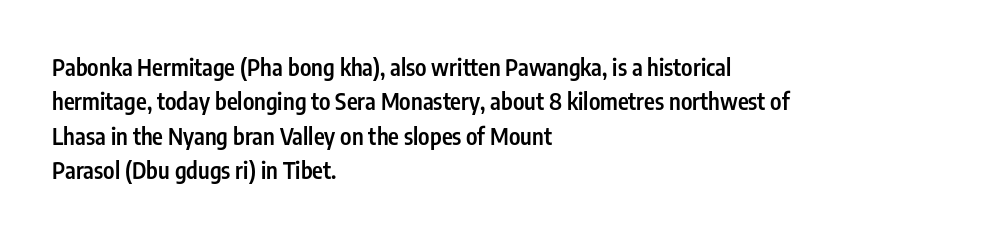
The sample has been set in demibold, a notch under bold. Students, observe: this is what conventionally led text looks like. All the whitespace from short lines collects on the right. Descenders are the only things crossing below the line.
